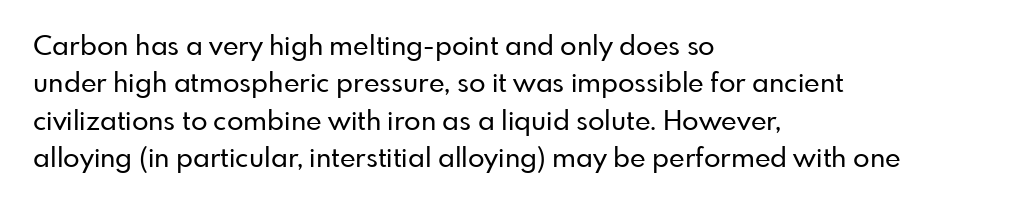
The image shows 27 px text type, upright; set left-aligned, normal line spacing (1.38x), normal letter spacing, not underlined.
